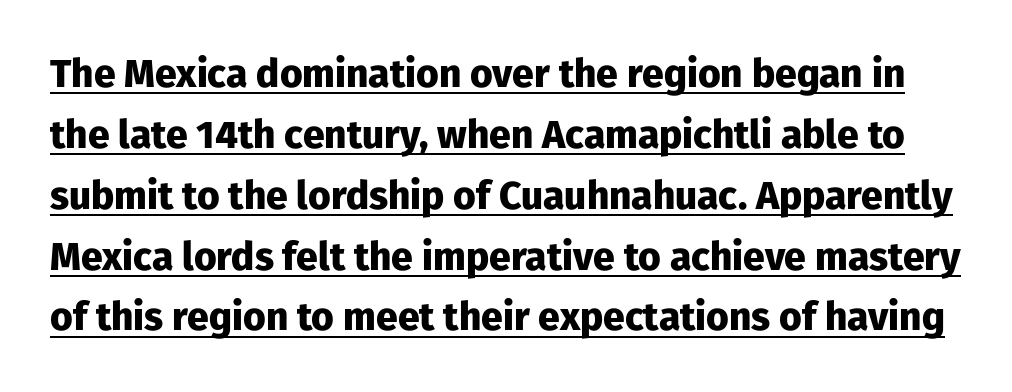
{"serif": "no", "italic": "no", "bold": "yes", "weight": "heavy", "width": "normal", "stroke_contrast": "low", "x_height": "medium", "monospaced": "no", "underline": "yes", "line_spacing": "normal", "line_spacing_ratio": 1.56, "letter_spacing": "normal", "letter_spacing_em": 0.0, "glyph_px": 39}
